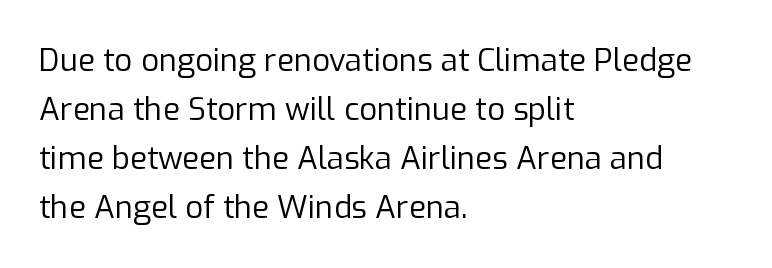
Q: Is the text bold? A: No.
Q: Is the text italic (slanted)? A: No, it is upright.
Q: Is the typeface a serif or a sans-serif typeface? A: Sans-serif.
Q: Is the text underlined? A: No.
Q: How is the paragraph aligned? A: Left-aligned.
Q: Is the spacing between letters normal or unusually wide? A: Normal.
Q: Is the spacing between lines tight, normal or loose? A: Normal.
Q: Width (condensed, normal, or wide)? A: Normal.
Q: Stroke contrast? A: Low.
Q: x-height? A: Medium.
Q: Monospaced? A: No.
